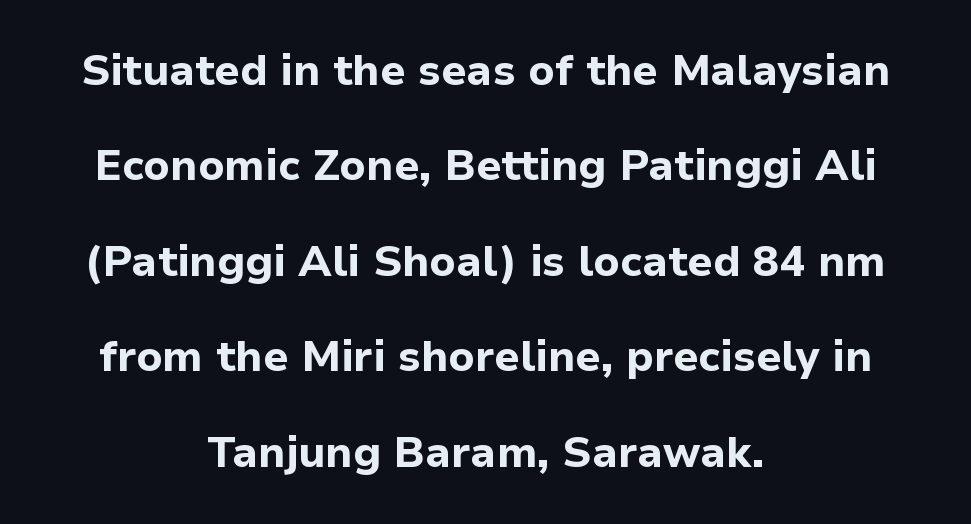
Glance below the letters and you will spot only blank space. In terms of weight, the rendering is a true, heavy bold. The letters carry no serifs — their stems end cleanly without finishing strokes. Every row of glyphs is offset so its center matches the block's center. The letters stand straight up with perfectly vertical stems. Think of a printed novel: that variable character pitch is what you see here.
